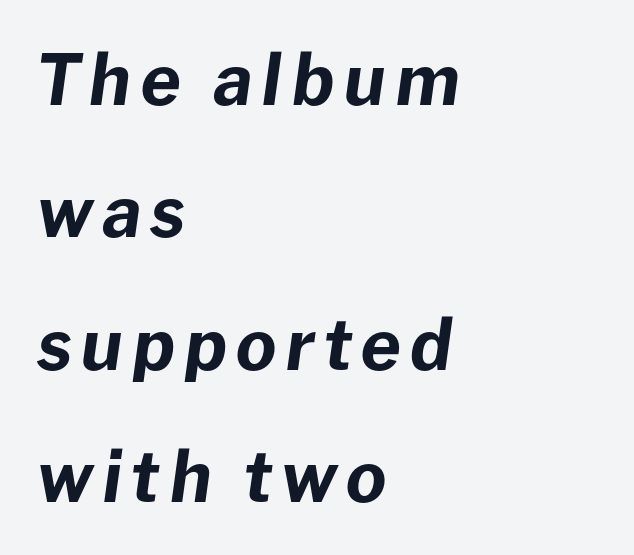
Q: Is the text bold? A: Yes.
Q: Is the text italic (slanted)? A: Yes, it leans right by about 8 degrees.
Q: Is the text underlined? A: No.
Q: How is the paragraph aligned? A: Left-aligned.
Q: Width (condensed, normal, or wide)? A: Normal.
Q: Stroke contrast? A: Low.
Q: x-height? A: Medium.
Q: Monospaced? A: No.
